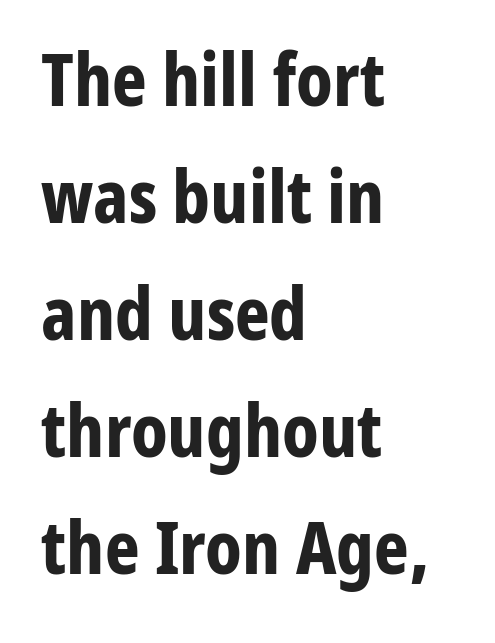
{"serif": "no", "italic": "no", "bold": "yes", "weight": "bold", "width": "condensed", "stroke_contrast": "low", "x_height": "medium", "monospaced": "no", "underline": "no", "align": "left", "line_spacing": "normal", "line_spacing_ratio": 1.58, "letter_spacing": "normal", "letter_spacing_em": 0.0, "glyph_px": 74}
